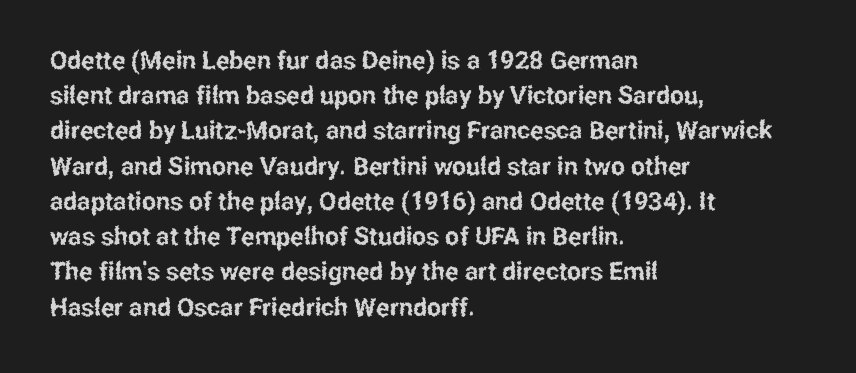
Q: Is the text italic (slanted)? A: No, it is upright.
Q: Is the text underlined? A: No.
Q: How is the paragraph aligned? A: Left-aligned.
Q: Is the spacing between letters normal or unusually wide? A: Normal.
Q: Is the spacing between lines tight, normal or loose? A: Normal.
